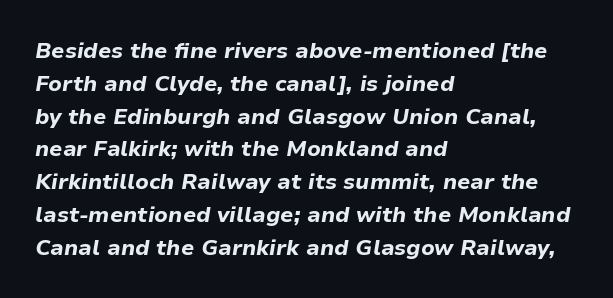
{"italic": "yes", "lean": "right", "slant_degrees": 9, "bold": "yes", "underline": "no", "align": "left", "line_spacing": "normal", "line_spacing_ratio": 1.49, "letter_spacing": "normal", "letter_spacing_em": 0.0, "glyph_px": 22}
